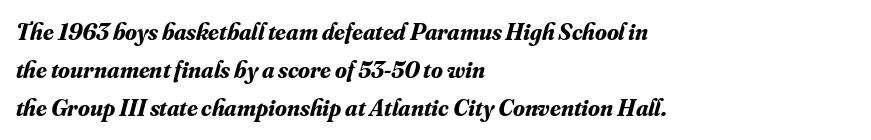
Q: Is the text bold? A: Yes.
Q: Is the text italic (slanted)? A: Yes, it leans right by about 16 degrees.
Q: Is the text underlined? A: No.
Q: How is the paragraph aligned? A: Left-aligned.
Q: Is the spacing between letters normal or unusually wide? A: Normal.
Q: Is the spacing between lines tight, normal or loose? A: Normal.
